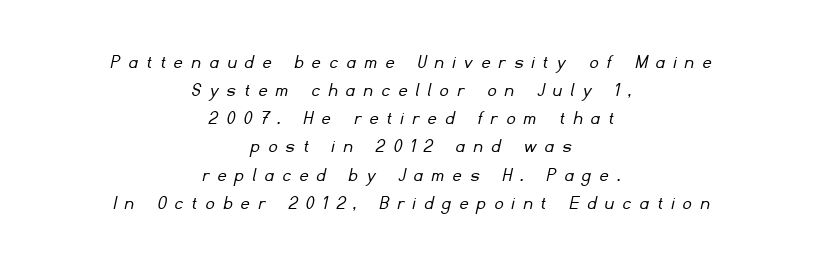
{"bold": "no", "underline": "no", "align": "center", "line_spacing": "normal", "line_spacing_ratio": 1.34, "letter_spacing": "wide", "letter_spacing_em": 0.43, "glyph_px": 21}
